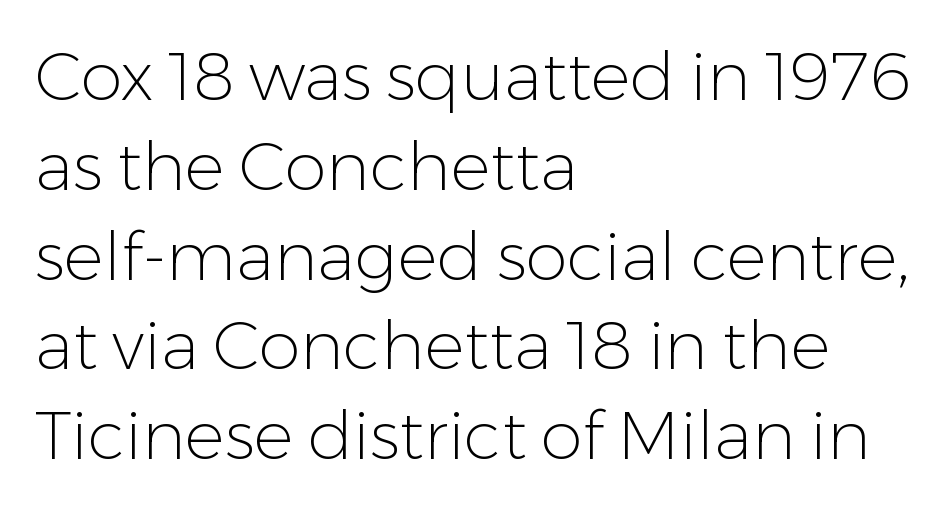
The cut favours lightness, reaching ordinary text weight at its darkest. When letters stand straight like this, we call the style roman or upright. Here the glyphs are tracked normally, forming tight word shapes. Note: no serifs on the glyphs. Compared with typical paragraphs, the rows here are spaced about the same.
